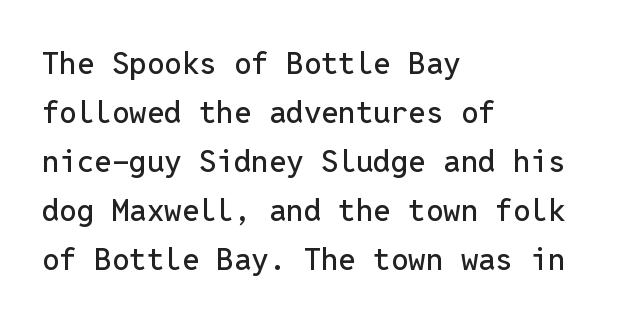
The image shows 31 px sans-serif type, upright, monospaced; set left-aligned, normal line spacing (1.58x), normal letter spacing, not underlined; low stroke contrast and a medium x-height.
